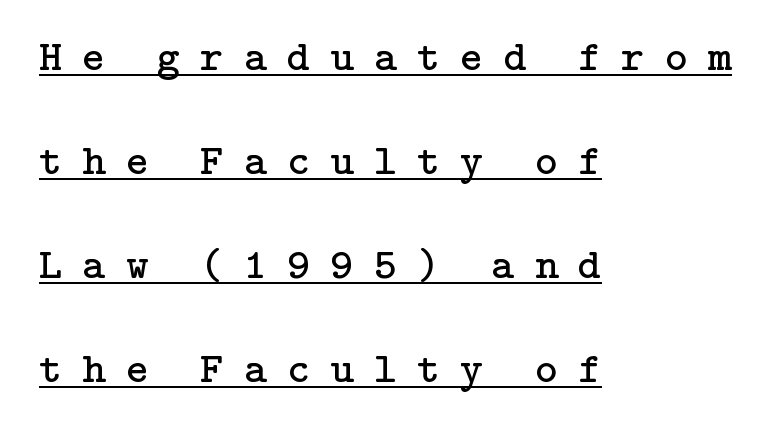
This rendering widens character spacing well past its baseline value. The ragged edge is on the right, which tells us the setting is flush left. Quick note: interline space is abundant. Are there feet on the stems? There are — it's a serif.
